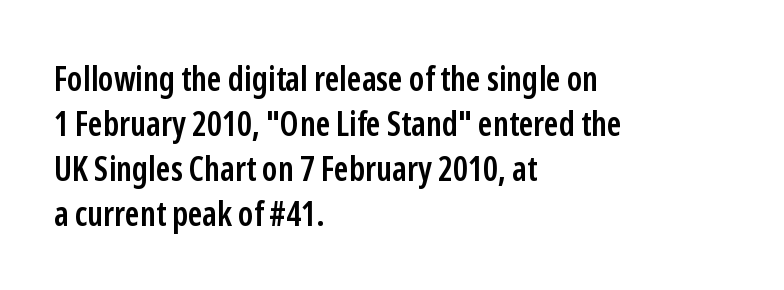
Q: Is the text bold? A: Semi-bold.
Q: Is the text italic (slanted)? A: No, it is upright.
Q: Is the typeface a serif or a sans-serif typeface? A: Sans-serif.
Q: Is the text underlined? A: No.
Q: How is the paragraph aligned? A: Left-aligned.
Q: Is the spacing between letters normal or unusually wide? A: Normal.
Q: Is the spacing between lines tight, normal or loose? A: Normal.
Q: Width (condensed, normal, or wide)? A: Condensed.
Q: Stroke contrast? A: Low.
Q: x-height? A: Medium.
Q: Monospaced? A: No.
